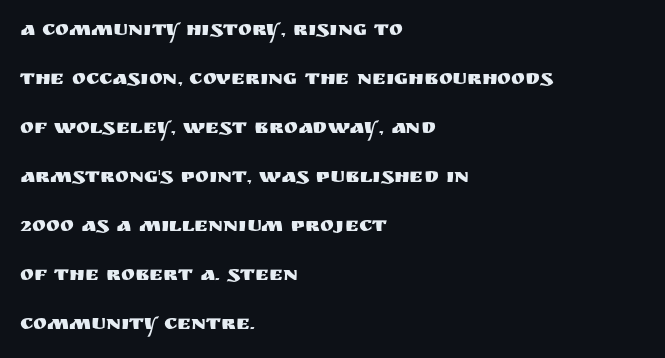
The image shows 21 px text type, upright; set left-aligned, loose line spacing (2.33x), normal letter spacing, not underlined.
